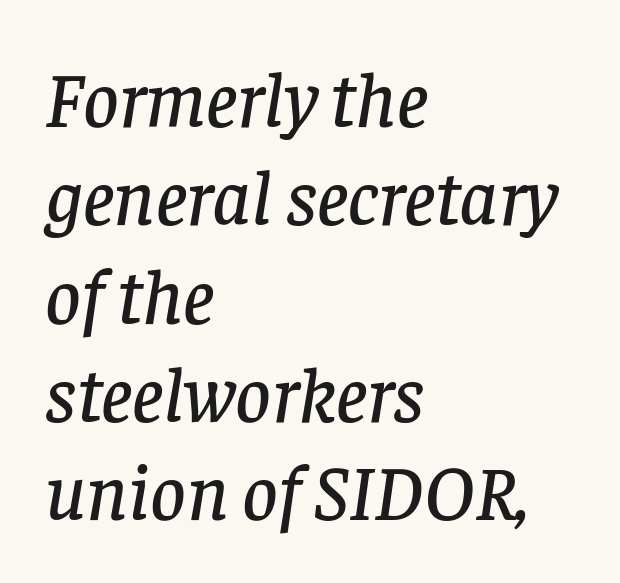
{"serif": "yes", "italic": "yes", "lean": "right", "slant_degrees": 8, "width": "normal", "stroke_contrast": "low", "x_height": "large", "monospaced": "no", "underline": "no", "align": "left", "line_spacing": "normal", "line_spacing_ratio": 1.26, "letter_spacing": "normal", "letter_spacing_em": 0.0, "glyph_px": 78}
